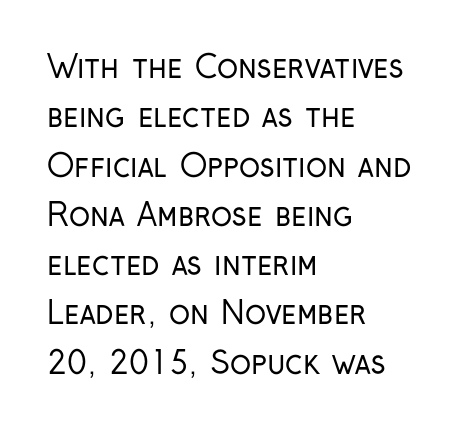
Q: Is the text bold? A: No.
Q: Is the text italic (slanted)? A: No, it is upright.
Q: Is the typeface a serif or a sans-serif typeface? A: Sans-serif.
Q: Is the text underlined? A: No.
Q: How is the paragraph aligned? A: Left-aligned.
Q: Is the spacing between letters normal or unusually wide? A: Normal.
Q: Is the spacing between lines tight, normal or loose? A: Normal.
Q: Width (condensed, normal, or wide)? A: Condensed.
Q: Stroke contrast? A: Low.
Q: x-height? A: Medium.
Q: Monospaced? A: No.
